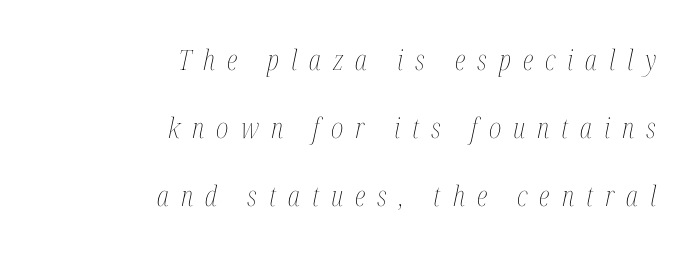
The image shows 28 px thin, condensed type, italic (leaning right); set right-aligned, loose line spacing (2.43x), unusually wide letter spacing (+0.43 em), not underlined; medium stroke contrast and a medium x-height.
